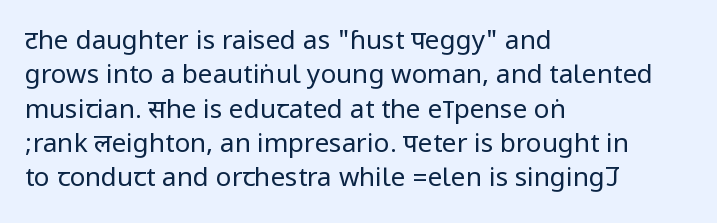
Q: Is the text bold? A: No.
Q: Is the text italic (slanted)? A: No, it is upright.
Q: Is the text underlined? A: No.
Q: How is the paragraph aligned? A: Left-aligned.
Q: Is the spacing between letters normal or unusually wide? A: Normal.
Q: Is the spacing between lines tight, normal or loose? A: Normal.
